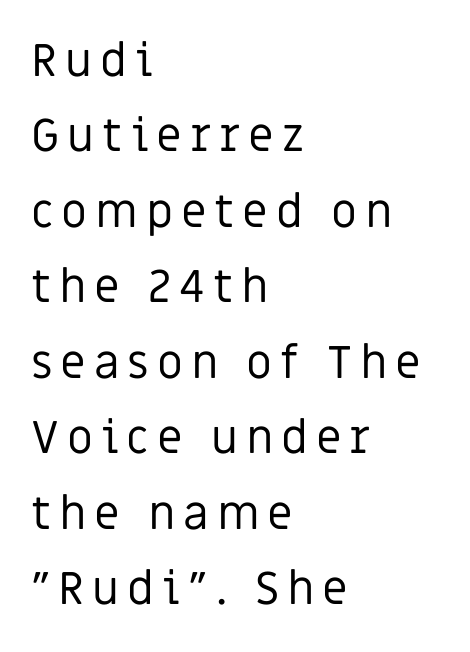
A student would call this left alignment; a typographer would say flush left, rag right. Heaviness? Minimal to ordinary, like unemphasized prose. Unlike a traditional serif, this face leaves its strokes unadorned. Honestly, there is no underline to notice here at all.
